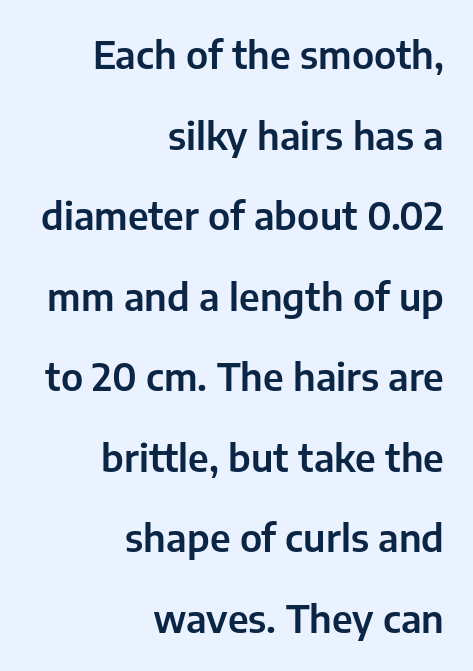
{"serif": "no", "italic": "no", "width": "normal", "stroke_contrast": "low", "x_height": "medium", "monospaced": "no", "underline": "no", "align": "right", "line_spacing": "loose", "line_spacing_ratio": 2.12, "letter_spacing": "normal", "letter_spacing_em": 0.0, "glyph_px": 38}
